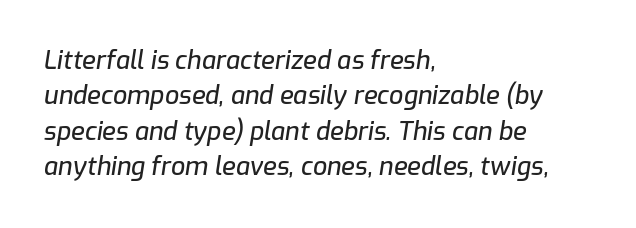
The image shows 25 px text type, italic (leaning right); set left-aligned, normal line spacing (1.42x), normal letter spacing, not underlined.
